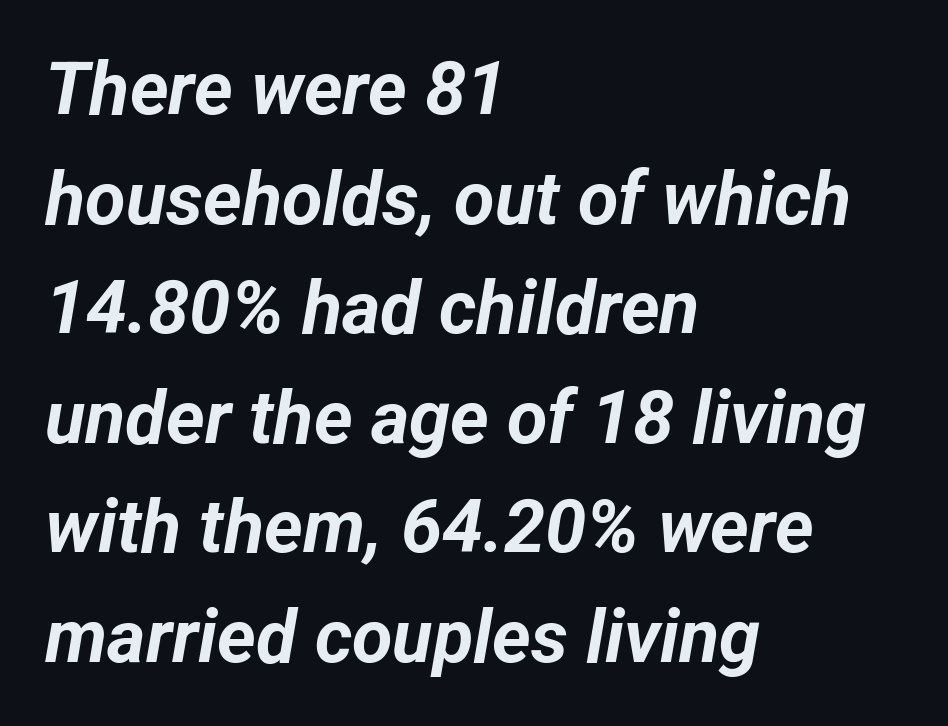
This rendering uses left alignment, leaving the right contour irregular. The words here are not underlined. A full-strength bold gives these letters their thick strokes. The rows are spaced the way most documents space them. Compared with typical body copy, the letter spacing here is the same.
